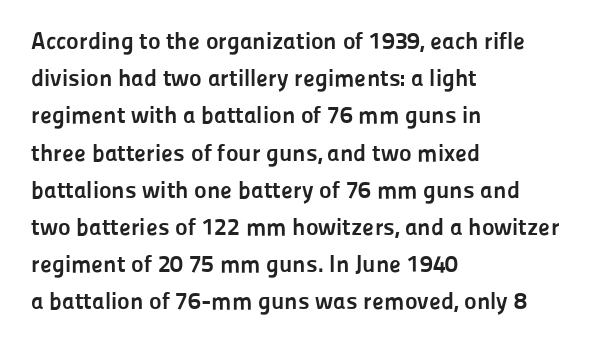
{"italic": "no", "bold": "yes", "underline": "no", "align": "left", "line_spacing": "normal", "line_spacing_ratio": 1.55, "letter_spacing": "normal", "letter_spacing_em": 0.0, "glyph_px": 24}
